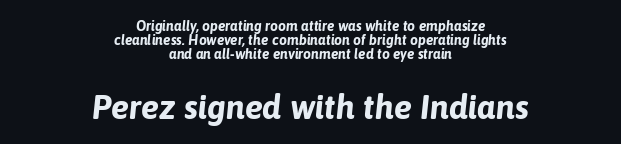
Q: Is the text bold? A: Yes.
Q: Is the text italic (slanted)? A: Yes, it leans right by about 6 degrees.
Q: Is the text underlined? A: No.
Q: How is the paragraph aligned? A: Centered.
Q: Is the spacing between letters normal or unusually wide? A: Normal.
Q: Is the spacing between lines tight, normal or loose? A: Tight.
Q: Which block of text is set in a larger size, the first (top) or the second (bottom)? A: The second (bottom) one.
Q: Width (condensed, normal, or wide)? A: Normal.
Q: Stroke contrast? A: Low.
Q: x-height? A: Medium.
Q: Monospaced? A: No.
